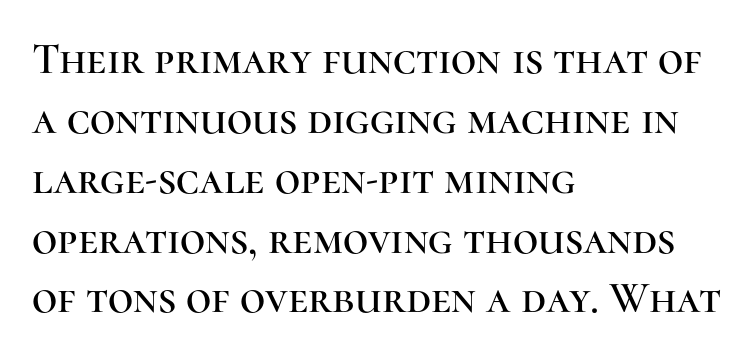
{"serif": "yes", "italic": "no", "width": "normal", "stroke_contrast": "high", "x_height": "medium", "monospaced": "no", "underline": "no", "align": "left", "line_spacing": "normal", "line_spacing_ratio": 1.36, "letter_spacing": "normal", "letter_spacing_em": 0.0, "glyph_px": 44}
